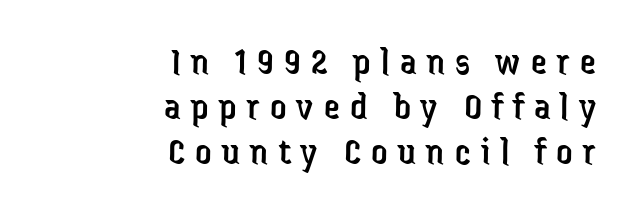
{"serif": "no", "italic": "no", "bold": "no", "weight": "regular", "width": "condensed", "stroke_contrast": "low", "x_height": "medium", "monospaced": "no", "underline": "no", "align": "right", "line_spacing": "tight", "line_spacing_ratio": 1.13, "letter_spacing": "wide", "letter_spacing_em": 0.26, "glyph_px": 40}
